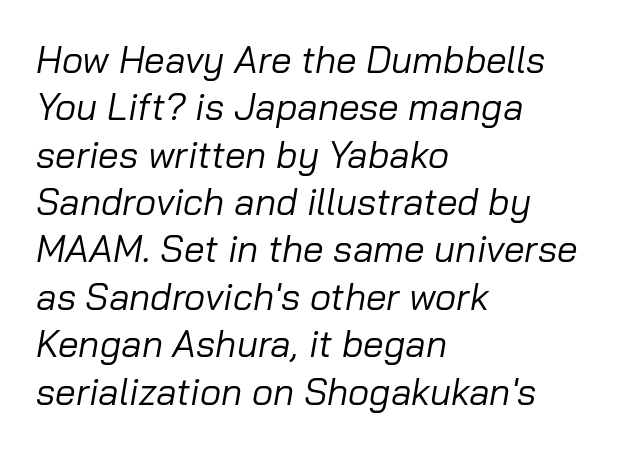
The image shows 37 px regular-weight type, italic (leaning right); set left-aligned, normal line spacing (1.28x), normal letter spacing, not underlined; low stroke contrast and a medium x-height.
